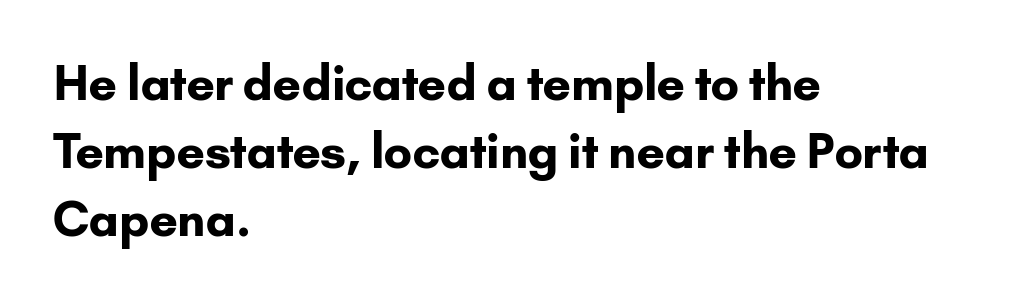
Q: Is the text bold? A: Yes.
Q: Is the text italic (slanted)? A: No, it is upright.
Q: Is the typeface a serif or a sans-serif typeface? A: Sans-serif.
Q: Is the text underlined? A: No.
Q: How is the paragraph aligned? A: Left-aligned.
Q: Is the spacing between letters normal or unusually wide? A: Normal.
Q: Is the spacing between lines tight, normal or loose? A: Normal.
Q: Width (condensed, normal, or wide)? A: Normal.
Q: Stroke contrast? A: Low.
Q: x-height? A: Small.
Q: Monospaced? A: No.
